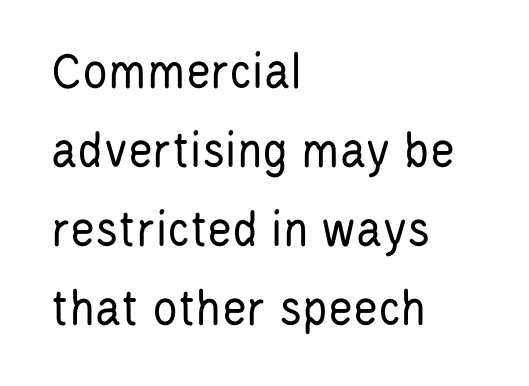
{"serif": "no", "italic": "no", "bold": "no", "weight": "regular", "width": "condensed", "stroke_contrast": "low", "x_height": "large", "monospaced": "no", "underline": "no", "align": "left", "line_spacing": "normal", "line_spacing_ratio": 1.49, "letter_spacing": "normal", "letter_spacing_em": 0.0, "glyph_px": 53}
